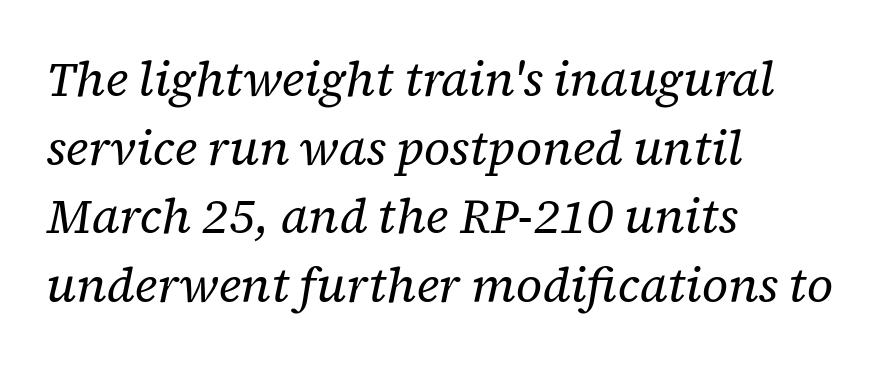
Observe the ordinary spacing: letters are neighbours, not strangers. Stem width sits at or under what a default text font uses. Character widths vary here, with narrow letters taking less room than wide ones. Check where the strokes stop: tiny serifs finish them off. Compared with ordinary roman type, these characters are visibly tilted.
